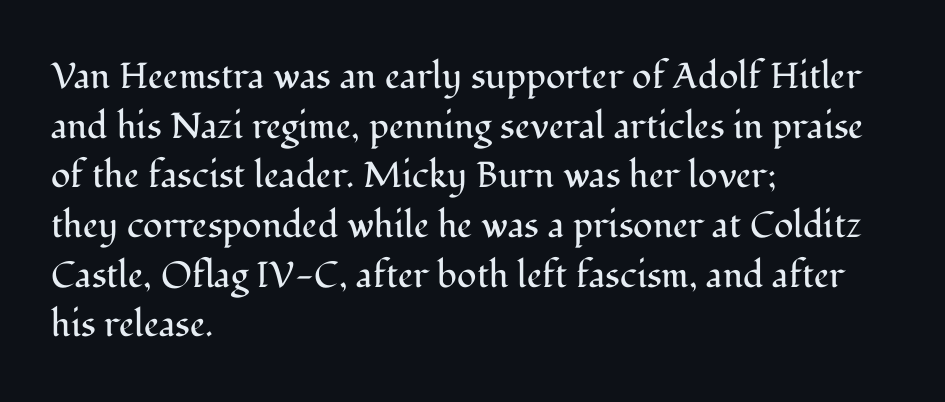
The image shows 36 px regular-weight serif type, upright; set left-aligned, normal line spacing (1.38x), normal letter spacing, not underlined; medium stroke contrast and a medium x-height.
